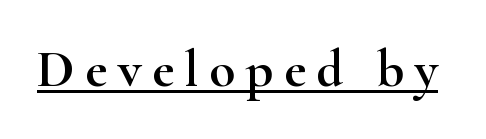
{"serif": "yes", "italic": "no", "width": "wide", "stroke_contrast": "high", "x_height": "small", "monospaced": "no", "underline": "yes", "letter_spacing": "wide", "letter_spacing_em": 0.2, "glyph_px": 53}
